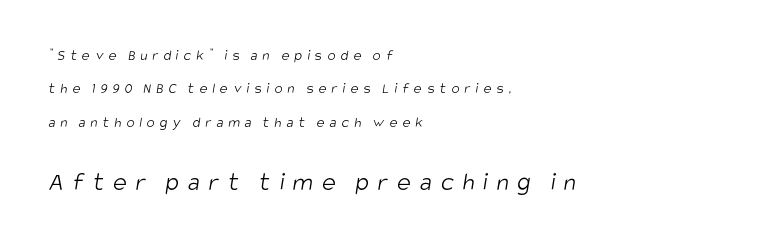
Interline gaps are noticeably wide in this sample. The typeface has the unassuming heft of standard copy or less. Which margin do the lines hug? The left one — the right edge is uneven. Look at the glyph heights: the lower group is clearly the bigger setting.
